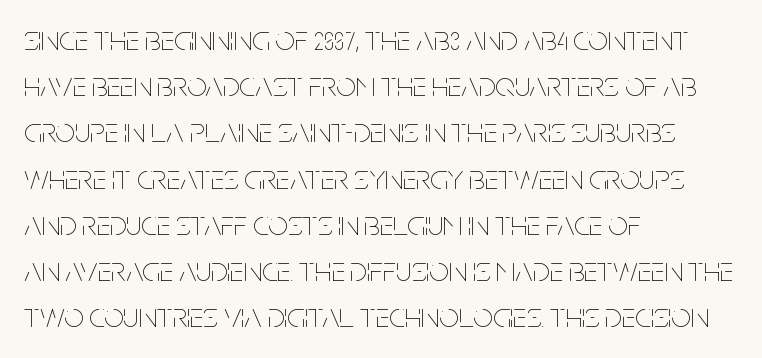
The image shows 35 px thin, condensed type, upright; set left-aligned, normal line spacing (1.32x), normal letter spacing, not underlined; low stroke contrast and a large x-height.
